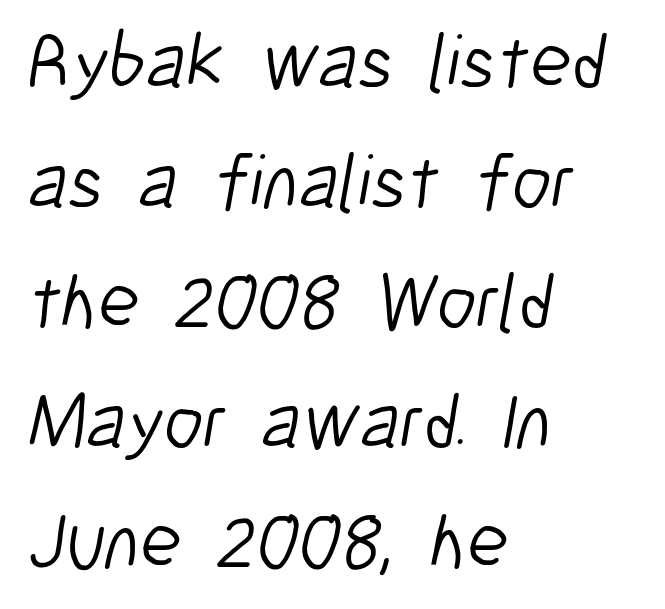
{"serif": "no", "bold": "no", "weight": "light", "width": "condensed", "stroke_contrast": "low", "x_height": "medium", "monospaced": "no", "underline": "no", "align": "left", "line_spacing": "normal", "line_spacing_ratio": 1.56, "letter_spacing": "normal", "letter_spacing_em": 0.0, "glyph_px": 77}
